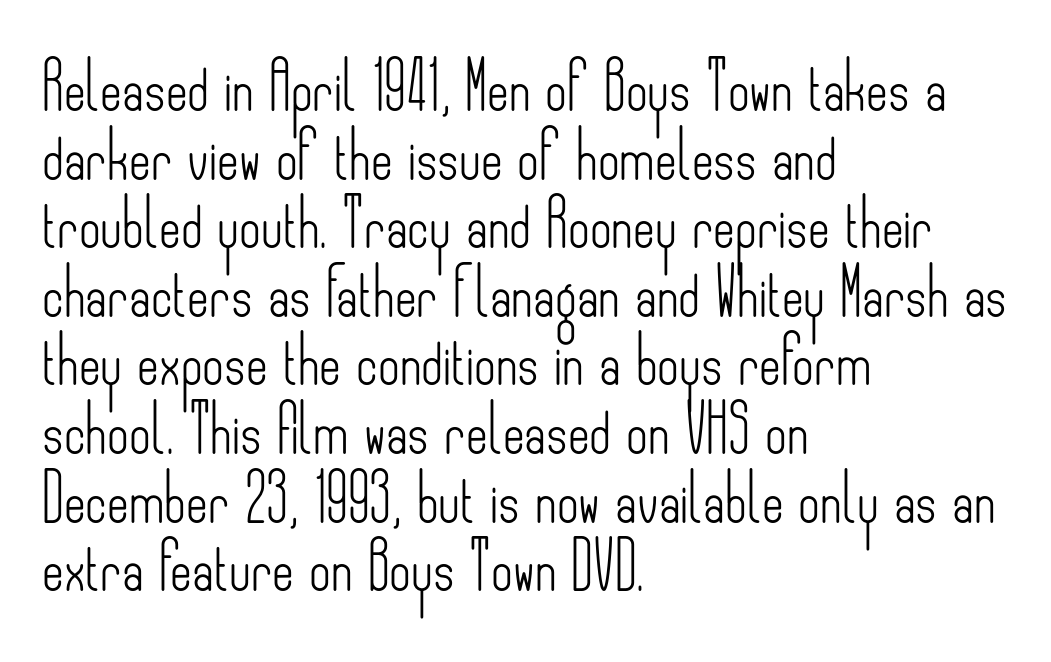
Q: Is the text bold? A: No.
Q: Is the text italic (slanted)? A: No, it is upright.
Q: Is the typeface a serif or a sans-serif typeface? A: Sans-serif.
Q: Is the text underlined? A: No.
Q: How is the paragraph aligned? A: Left-aligned.
Q: Is the spacing between letters normal or unusually wide? A: Normal.
Q: Is the spacing between lines tight, normal or loose? A: Normal.
Q: Width (condensed, normal, or wide)? A: Condensed.
Q: Stroke contrast? A: Low.
Q: x-height? A: Small.
Q: Monospaced? A: No.
